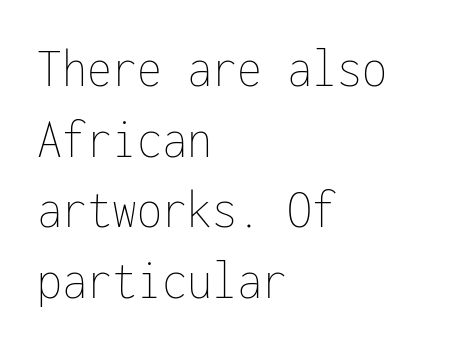
{"italic": "no", "bold": "no", "weight": "thin", "width": "condensed", "stroke_contrast": "low", "x_height": "medium", "monospaced": "yes", "underline": "no", "align": "left", "line_spacing_ratio": 1.24, "letter_spacing": "normal", "letter_spacing_em": 0.0, "glyph_px": 57}
